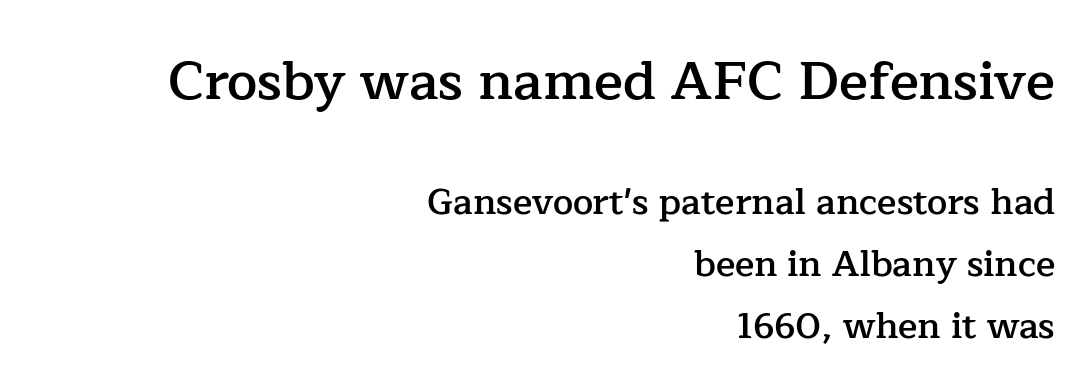
Set as a demibold, roughly 600 on the weight scale. Where is the straight margin? On the right. Rule under the text: the space is simply empty. Compare the two chunks: the upper has the greater cap height. The rendering keeps characters at their native spacing.
